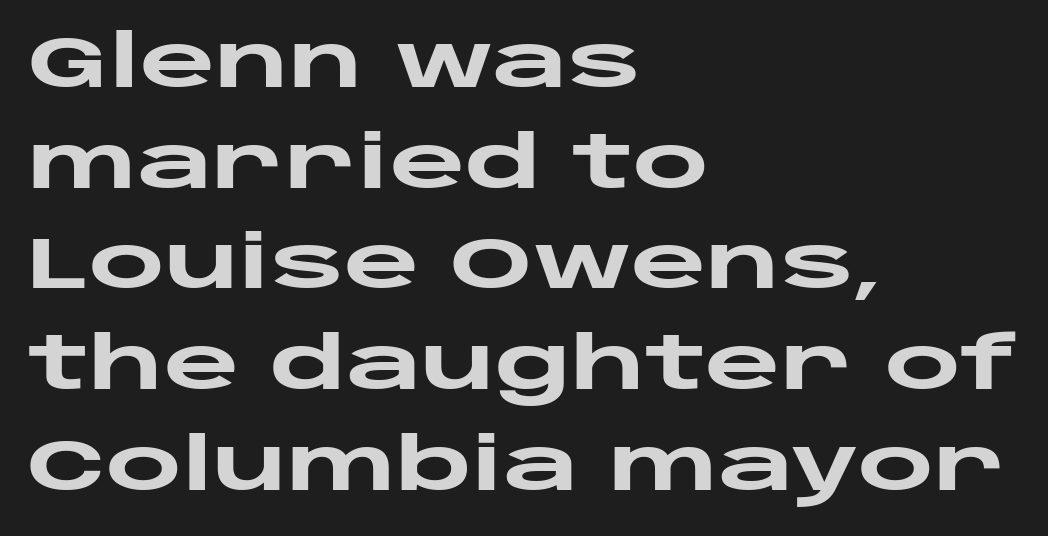
The image shows 73 px heavy, wide sans-serif type, upright; set left-aligned, normal line spacing (1.38x), normal letter spacing, not underlined; low stroke contrast and a large x-height.
